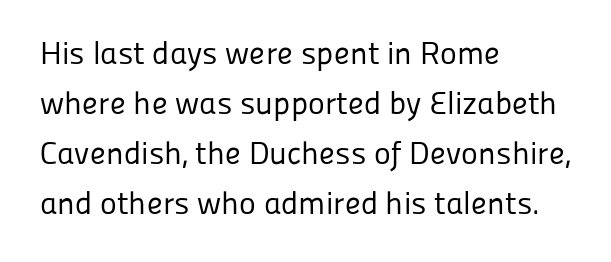
{"serif": "no", "italic": "no", "bold": "no", "weight": "regular", "width": "normal", "stroke_contrast": "low", "x_height": "medium", "monospaced": "no", "underline": "no", "align": "left", "line_spacing": "normal", "line_spacing_ratio": 1.56, "letter_spacing": "normal", "letter_spacing_em": 0.0, "glyph_px": 32}
